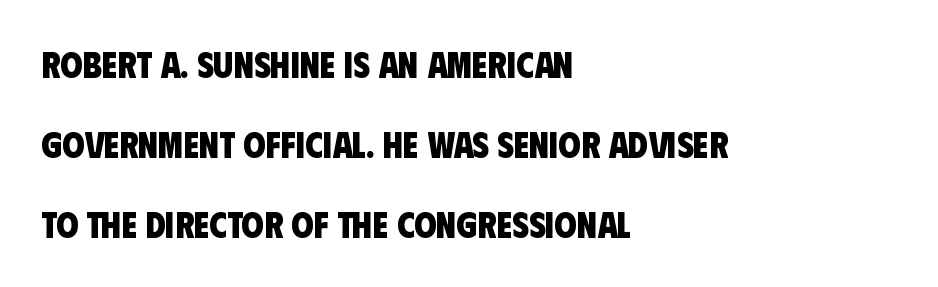
Q: Is the text bold? A: Yes.
Q: Is the typeface a serif or a sans-serif typeface? A: Sans-serif.
Q: Is the text underlined? A: No.
Q: How is the paragraph aligned? A: Left-aligned.
Q: Is the spacing between letters normal or unusually wide? A: Normal.
Q: Is the spacing between lines tight, normal or loose? A: Loose.
Q: Width (condensed, normal, or wide)? A: Condensed.
Q: Stroke contrast? A: Low.
Q: x-height? A: Large.
Q: Monospaced? A: No.
